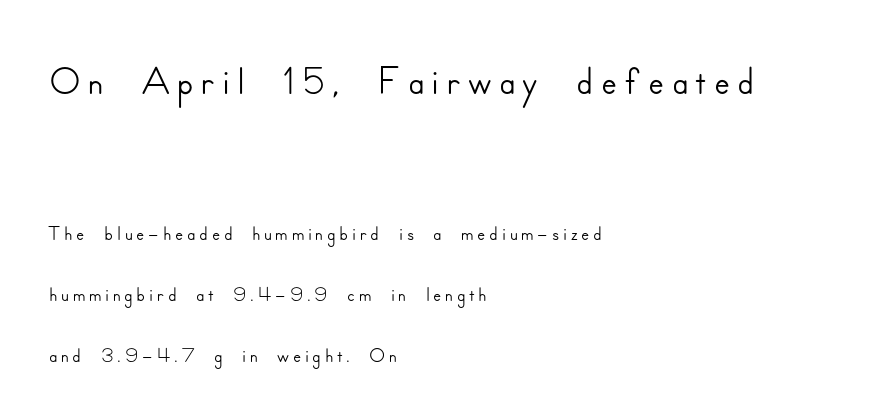
Ordinary non-slanted type is in use. The specimen omits any rule beneath the text block's lines. Reading down the block, your eye returns to a fixed left position each line. Size hierarchy here favors the leading block over the trailing one. Notice the wide empty band between every row — that's loose leading. Here the designer chose a conventional face with non-uniform glyph widths.
